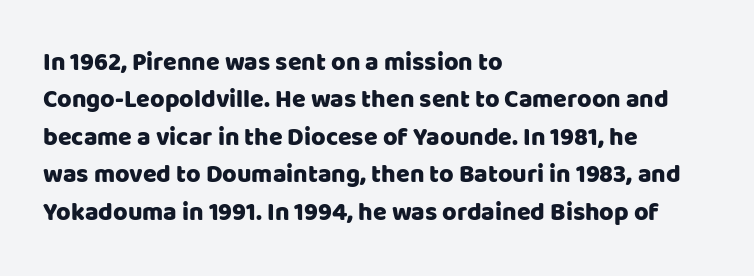
{"italic": "no", "underline": "no", "align": "left", "line_spacing": "normal", "line_spacing_ratio": 1.5, "letter_spacing": "normal", "letter_spacing_em": 0.0, "glyph_px": 25}
